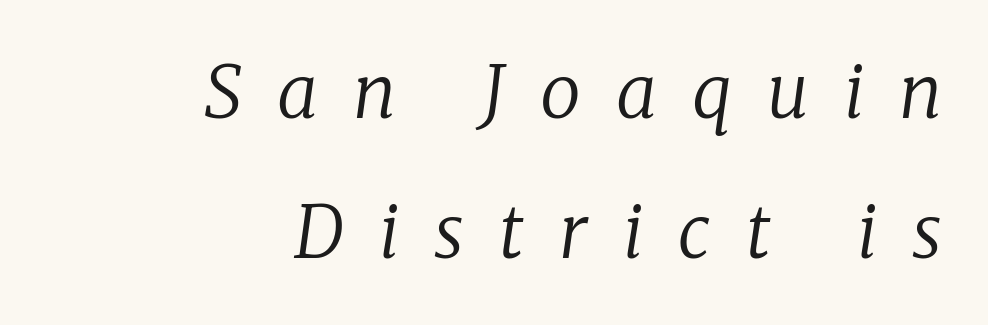
{"serif": "yes", "italic": "yes", "lean": "right", "slant_degrees": 8, "bold": "no", "weight": "regular", "width": "normal", "stroke_contrast": "low", "x_height": "medium", "monospaced": "no", "underline": "no", "align": "right", "line_spacing": "loose", "line_spacing_ratio": 1.92, "letter_spacing": "wide", "letter_spacing_em": 0.48, "glyph_px": 73}
